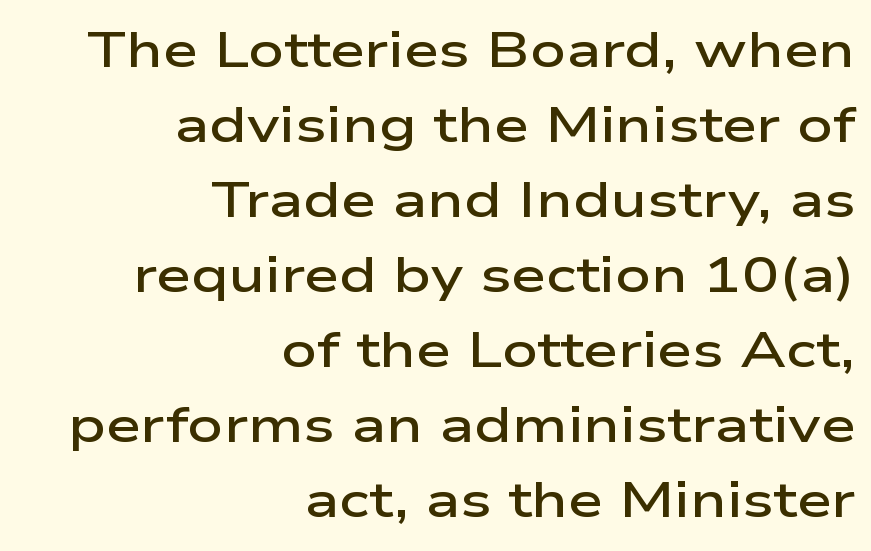
The image shows 50 px semibold, wide sans-serif type, upright; set right-aligned, normal line spacing (1.5x), normal letter spacing, not underlined; low stroke contrast and a medium x-height.
